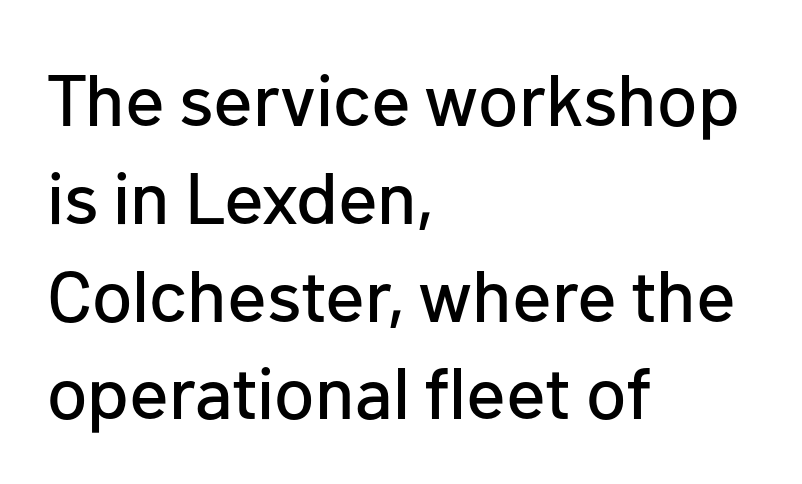
Q: Is the text italic (slanted)? A: No, it is upright.
Q: Is the typeface a serif or a sans-serif typeface? A: Sans-serif.
Q: Is the text underlined? A: No.
Q: How is the paragraph aligned? A: Left-aligned.
Q: Is the spacing between letters normal or unusually wide? A: Normal.
Q: Is the spacing between lines tight, normal or loose? A: Normal.
Q: Width (condensed, normal, or wide)? A: Normal.
Q: Stroke contrast? A: Low.
Q: x-height? A: Medium.
Q: Monospaced? A: No.
